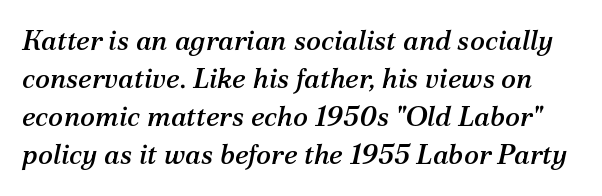
Q: Is the text italic (slanted)? A: Yes, it leans right by about 12 degrees.
Q: Is the typeface a serif or a sans-serif typeface? A: Serif.
Q: Is the text underlined? A: No.
Q: Is the spacing between letters normal or unusually wide? A: Normal.
Q: Is the spacing between lines tight, normal or loose? A: Normal.
Q: Width (condensed, normal, or wide)? A: Normal.
Q: Stroke contrast? A: Medium.
Q: x-height? A: Medium.
Q: Monospaced? A: No.
